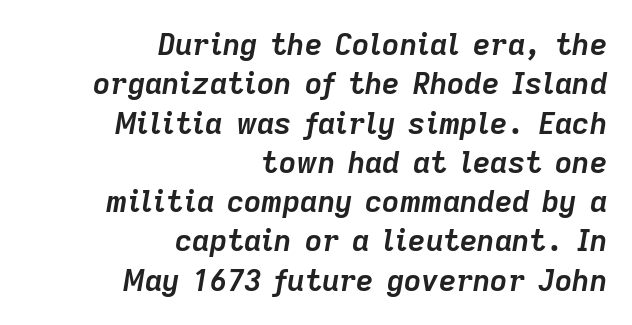
The image shows 30 px semibold type, italic (leaning right); set right-aligned, normal line spacing (1.31x), normal letter spacing, not underlined; low stroke contrast and a medium x-height.
